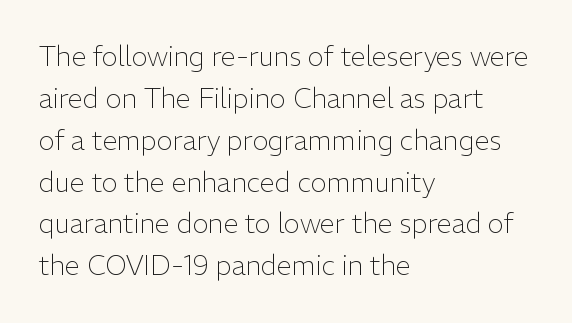
Anything drawn beneath the words? Only blank space. Each word holds together tightly as a unit, with standard inter-letter gaps. Each stroke keeps to a modest, everyday thickness or less. Normally led — the rows are evenly, conventionally spaced. In CSS terms this would be text-align: left. Does the lettering tilt? It doesn't — this is upright.
